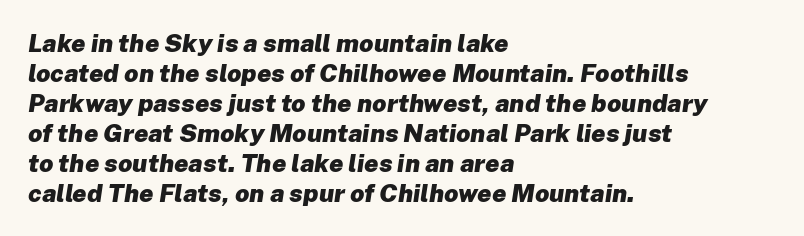
The image shows 25 px bold type, italic (leaning right); set left-aligned, line spacing 1.2x, normal letter spacing, not underlined.
